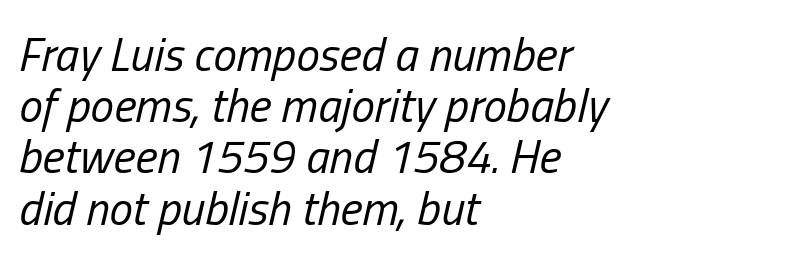
The image shows 47 px regular-weight, condensed type, italic (leaning right); set left-aligned, tight line spacing (1.09x), normal letter spacing, not underlined; low stroke contrast and a medium x-height.
